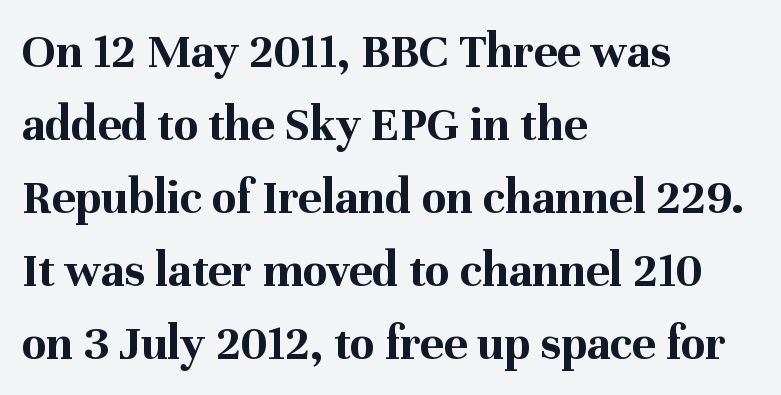
The words here are not underlined. The lines are quadded left. Examine the stroke ends and you'll spot serifs. Whoever set this chose a conventional vertical rhythm.
